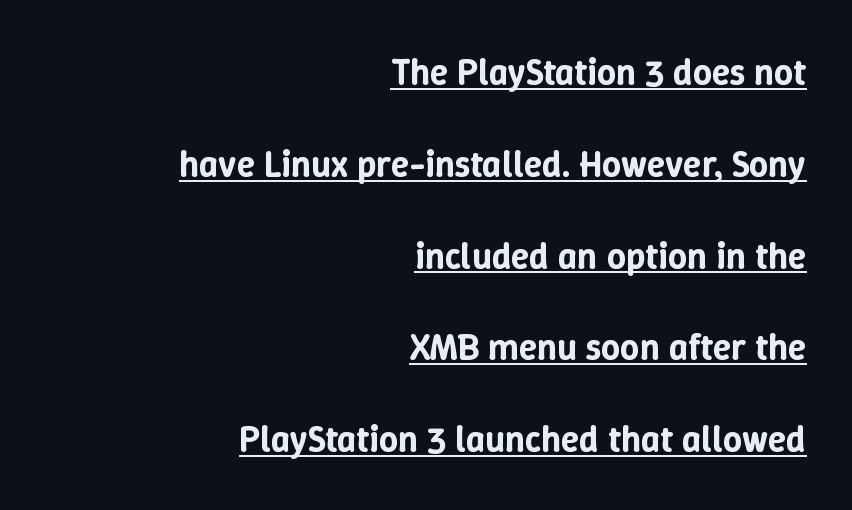
Q: Is the text italic (slanted)? A: No, it is upright.
Q: Is the text underlined? A: Yes.
Q: How is the paragraph aligned? A: Right-aligned.
Q: Is the spacing between letters normal or unusually wide? A: Normal.
Q: Is the spacing between lines tight, normal or loose? A: Loose.
Q: Width (condensed, normal, or wide)? A: Normal.
Q: Stroke contrast? A: Low.
Q: x-height? A: Medium.
Q: Monospaced? A: No.
